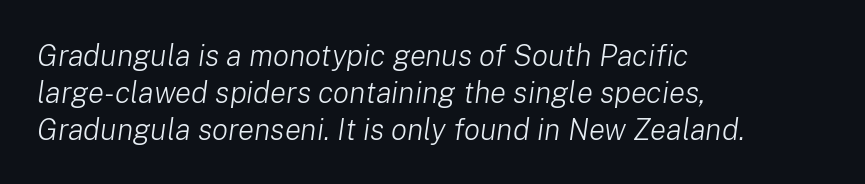
The whole block is typeset with a tilt. Casual observation: everything's shoved over to the left. Stroke mass is kept to a normal reading level or below. The face used here is proportionally spaced, like ordinary book or web type. Characters follow at the spacing the type designer built in. The string is rendered with underlining switched off.
